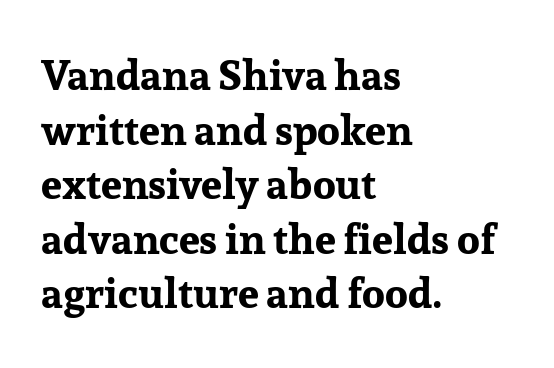
The baseline area is clear. Caption: standard tracking, unaltered. Emphasis by weight is at full strength: bold. Designer's note — italics off, roman on. Horizontally, the lines are justified to the leading edge only.
